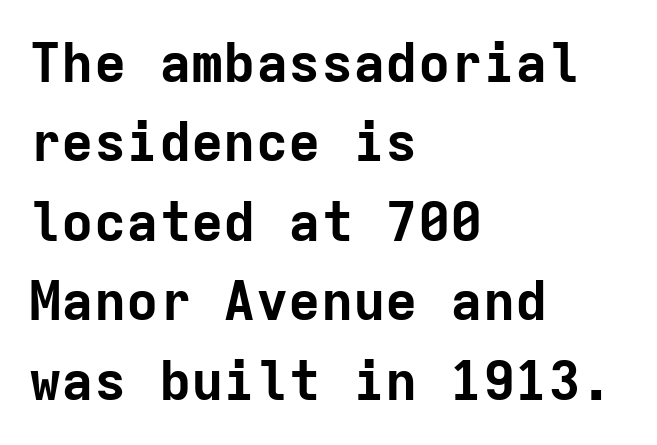
The image shows 54 px bold sans-serif type, upright, monospaced; set left-aligned, normal line spacing (1.47x), normal letter spacing, not underlined; low stroke contrast and a medium x-height.
